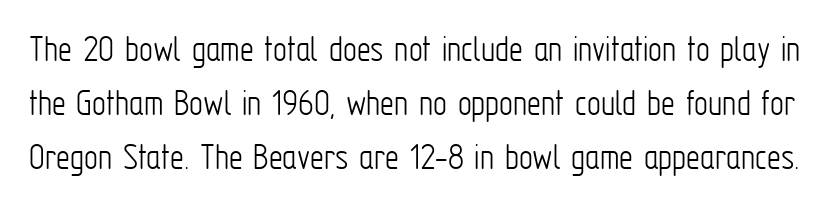
The image shows 39 px light, condensed sans-serif type, upright; set normal line spacing (1.39x), normal letter spacing, not underlined; low stroke contrast and a medium x-height.
